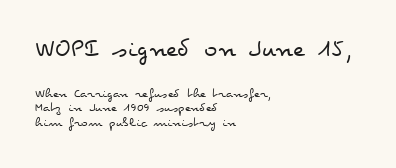
{"italic": "no", "bold": "no", "weight": "regular", "width": "wide", "stroke_contrast": "low", "x_height": "small", "monospaced": "no", "underline": "no", "align": "left", "line_spacing": "tight", "line_spacing_ratio": 1.04, "letter_spacing": "normal", "letter_spacing_em": 0.0, "larger_block": "first", "size_ratio": 2.0, "glyph_px": 28}
